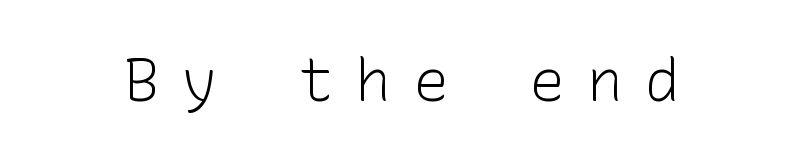
Q: Is the text bold? A: No.
Q: Is the text italic (slanted)? A: No, it is upright.
Q: Is the typeface a serif or a sans-serif typeface? A: Sans-serif.
Q: Is the text underlined? A: No.
Q: Is the spacing between letters normal or unusually wide? A: Unusually wide.
Q: Width (condensed, normal, or wide)? A: Normal.
Q: Stroke contrast? A: Low.
Q: x-height? A: Medium.
